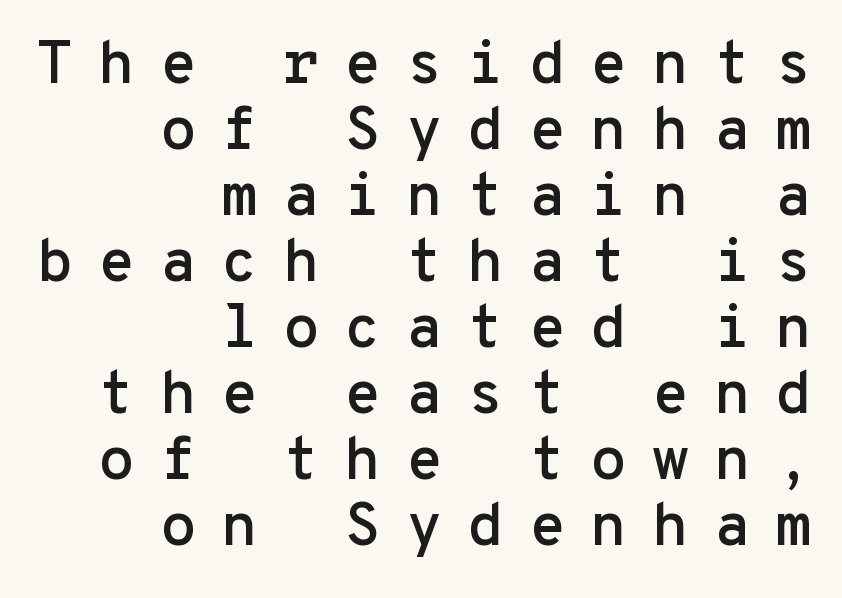
I'd call this a sans setting — the letters go barefoot. Honestly, there is no underline to notice here at all. Casual observation: everything's shoved over to the right. This block would grow much taller if given ordinary leading; it's compressed now.
